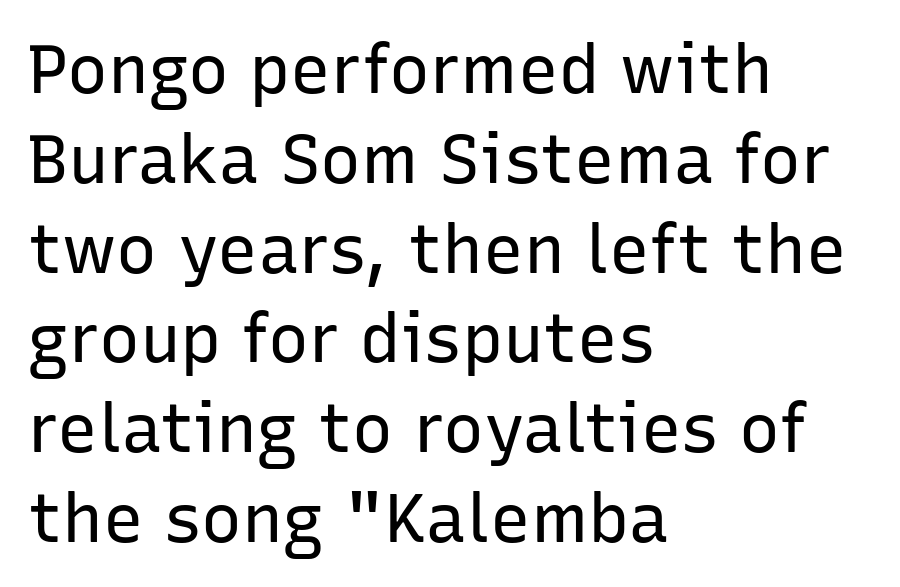
Is this a fixed-width face? No — the glyphs have proportional, varying widths. I'd call this a sans setting — the letters go barefoot. Standard letterfit; no display-style spreading of the glyphs. Unbolded letterforms with no extra heft.
